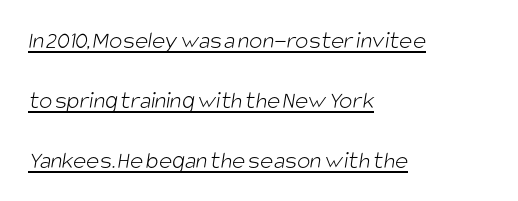
Q: Is the text bold? A: No.
Q: Is the text underlined? A: Yes.
Q: How is the paragraph aligned? A: Left-aligned.
Q: Is the spacing between letters normal or unusually wide? A: Normal.
Q: Is the spacing between lines tight, normal or loose? A: Loose.
